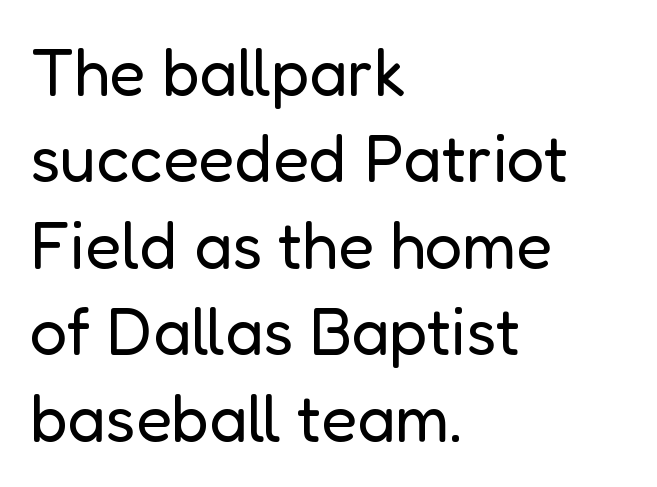
{"serif": "no", "italic": "no", "bold": "no", "weight": "regular", "width": "normal", "stroke_contrast": "low", "x_height": "medium", "monospaced": "no", "underline": "no", "align": "left", "line_spacing": "normal", "line_spacing_ratio": 1.31, "letter_spacing": "normal", "letter_spacing_em": 0.0, "glyph_px": 66}
